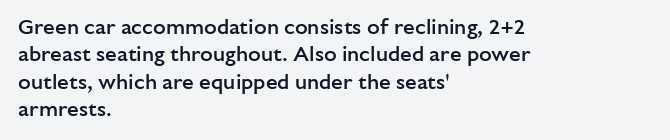
{"italic": "no", "bold": "semi", "underline": "no", "align": "left", "line_spacing": "normal", "line_spacing_ratio": 1.3, "letter_spacing": "normal", "letter_spacing_em": 0.0, "glyph_px": 21}
